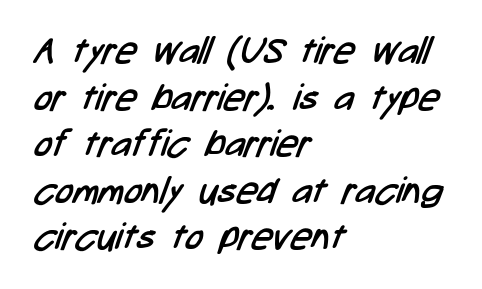
The image shows 37 px regular-weight, condensed sans-serif type; set left-aligned, normal line spacing (1.26x), normal letter spacing, not underlined; low stroke contrast and a medium x-height.
